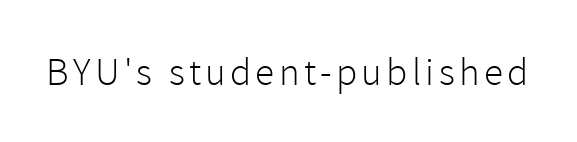
{"serif": "no", "italic": "no", "bold": "no", "weight": "light", "width": "normal", "x_height": "medium", "monospaced": "no", "underline": "no", "glyph_px": 39}
